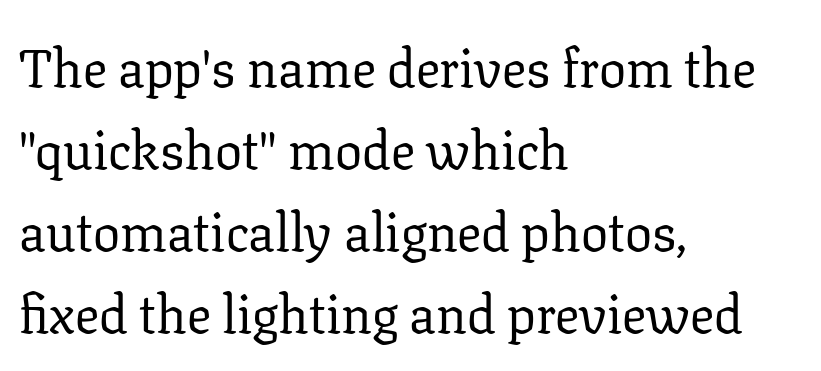
Every stem runs plumb, perpendicular to the baseline. The text was rendered using a seriffed face with decorative stroke endings. Compared with a centered layout, this one pins lines to the left instead. Spacing verdict: proportional, widths tailored to each character. The space between consecutive lines is moderate.
